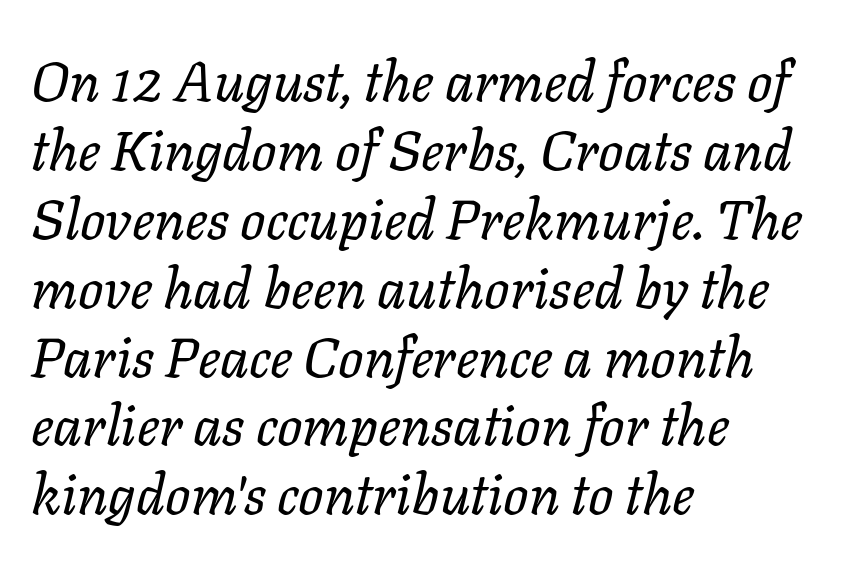
{"italic": "yes", "lean": "right", "slant_degrees": 11, "bold": "no", "weight": "regular", "width": "normal", "stroke_contrast": "low", "x_height": "medium", "monospaced": "no", "underline": "no", "align": "left", "line_spacing_ratio": 1.23, "letter_spacing": "normal", "letter_spacing_em": 0.0, "glyph_px": 56}
